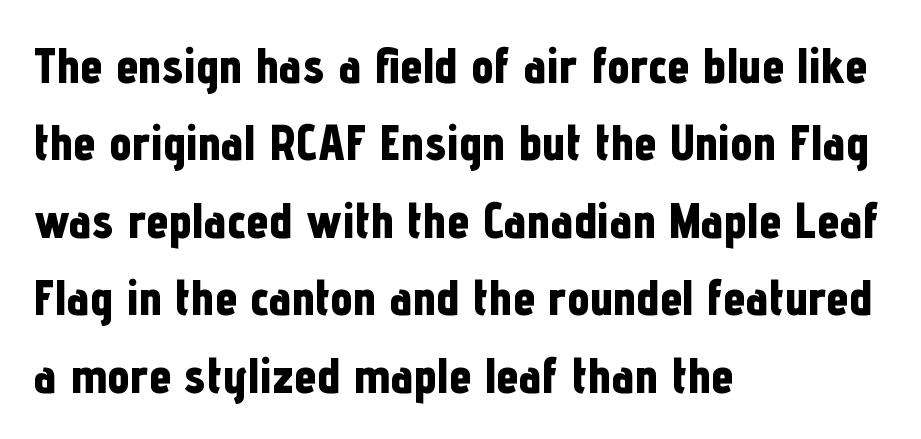
{"serif": "no", "italic": "no", "bold": "yes", "weight": "bold", "width": "condensed", "stroke_contrast": "low", "x_height": "medium", "monospaced": "no", "underline": "no", "align": "left", "line_spacing": "normal", "line_spacing_ratio": 1.55, "letter_spacing": "normal", "letter_spacing_em": 0.0, "glyph_px": 50}
